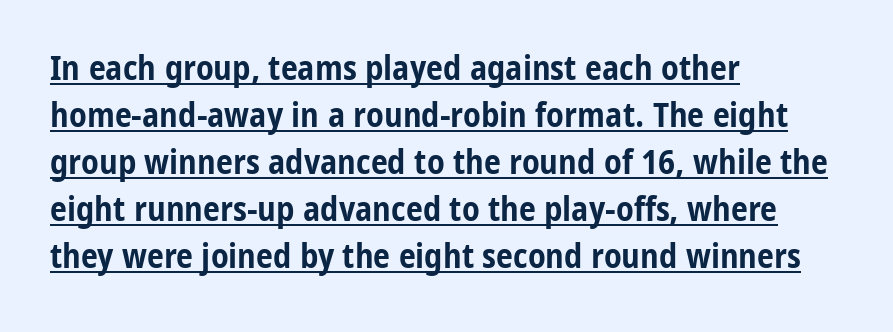
{"serif": "no", "italic": "no", "bold": "yes", "weight": "bold", "width": "condensed", "stroke_contrast": "low", "x_height": "medium", "monospaced": "no", "underline": "yes", "align": "left", "line_spacing": "normal", "line_spacing_ratio": 1.38, "letter_spacing": "normal", "letter_spacing_em": 0.0, "glyph_px": 34}
